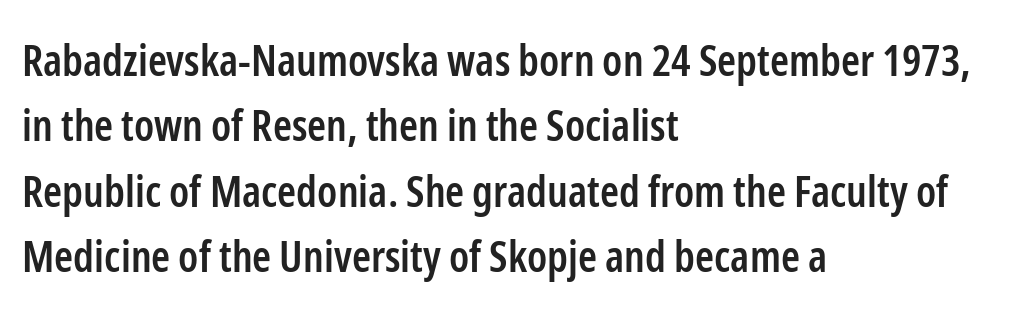
The image shows 43 px semibold, condensed sans-serif type, upright; set left-aligned, normal line spacing (1.52x), normal letter spacing, not underlined; low stroke contrast and a medium x-height.
